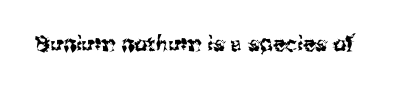
The image shows 21 px text type, upright; set normal letter spacing, not underlined.
